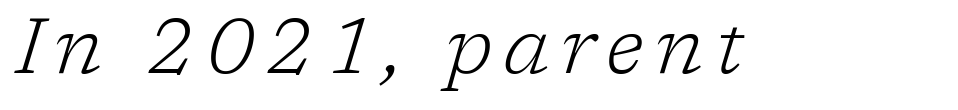
{"serif": "yes", "italic": "yes", "lean": "right", "slant_degrees": 17, "bold": "no", "weight": "light", "width": "normal", "stroke_contrast": "low", "x_height": "medium", "monospaced": "no", "underline": "no", "glyph_px": 77}
